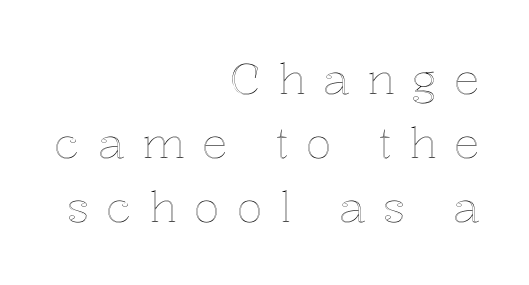
The tracking reads as deliberately expanded to a designer's eye. Posture: vertical. Students, observe: this is what conventionally led text looks like. Alignment: flush right.
